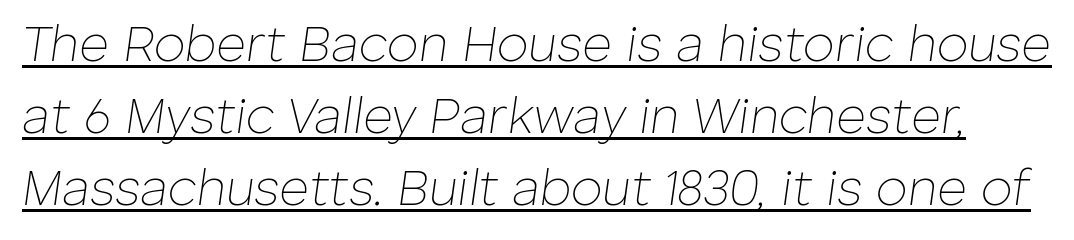
{"italic": "yes", "lean": "right", "slant_degrees": 8, "bold": "no", "weight": "thin", "width": "normal", "stroke_contrast": "low", "x_height": "medium", "monospaced": "no", "underline": "yes", "line_spacing": "normal", "line_spacing_ratio": 1.41, "letter_spacing": "normal", "letter_spacing_em": 0.0, "glyph_px": 51}
